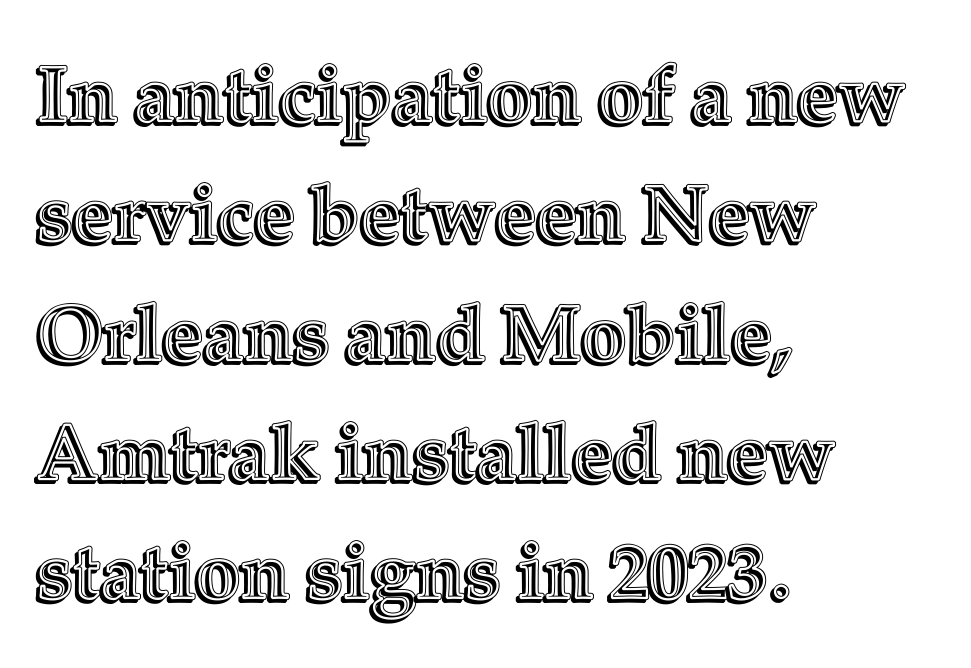
The image shows 79 px text type, upright; set left-aligned, normal line spacing (1.51x), normal letter spacing, not underlined; a medium x-height.
